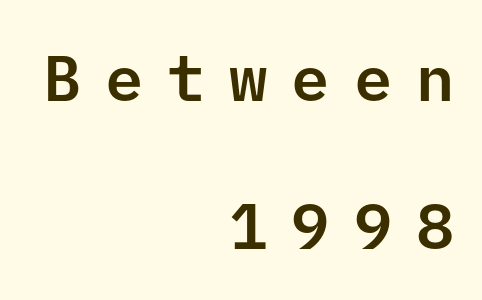
Honestly, the letter spacing is so wide it's the main thing you notice. Ordinary non-slanted type is in use. You can tell from the bare stems that sans-serif type was used. Airy leading.
